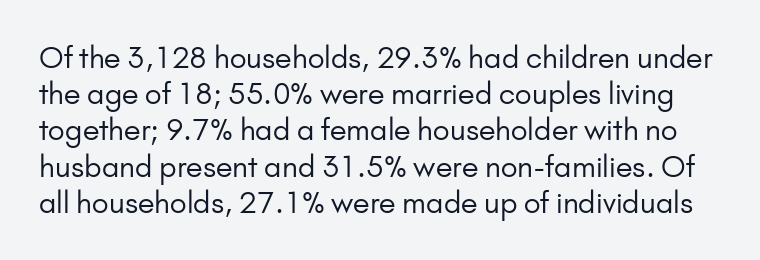
Here the glyphs are tracked normally, forming tight word shapes. This rendering employs a face without finishing strokes, i.e., a sans-serif. The foot of each line stays bare and open. Counters stay open thanks to moderate or lighter strokes. Vertical spacing — default. Every stem runs plumb, perpendicular to the baseline.
